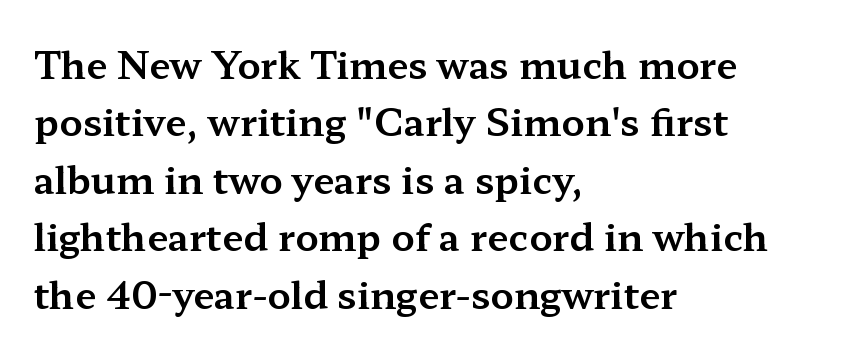
The image shows 38 px wide serif type, upright; set left-aligned, normal line spacing (1.51x), normal letter spacing, not underlined; medium stroke contrast and a medium x-height.
